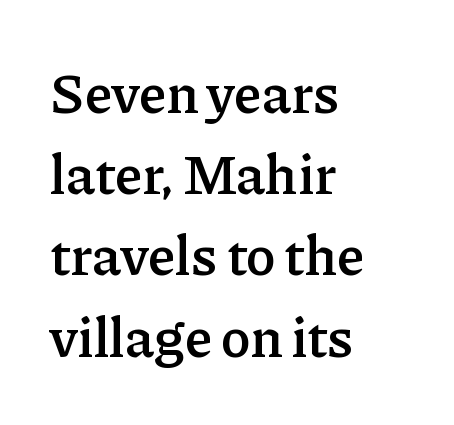
Do the letters lean? They stand straight. The rag falls on the right side of this text block. The area under the type is left untouched. Letter spacing: default. The block of text has a typical density, with ordinary space between rows.
